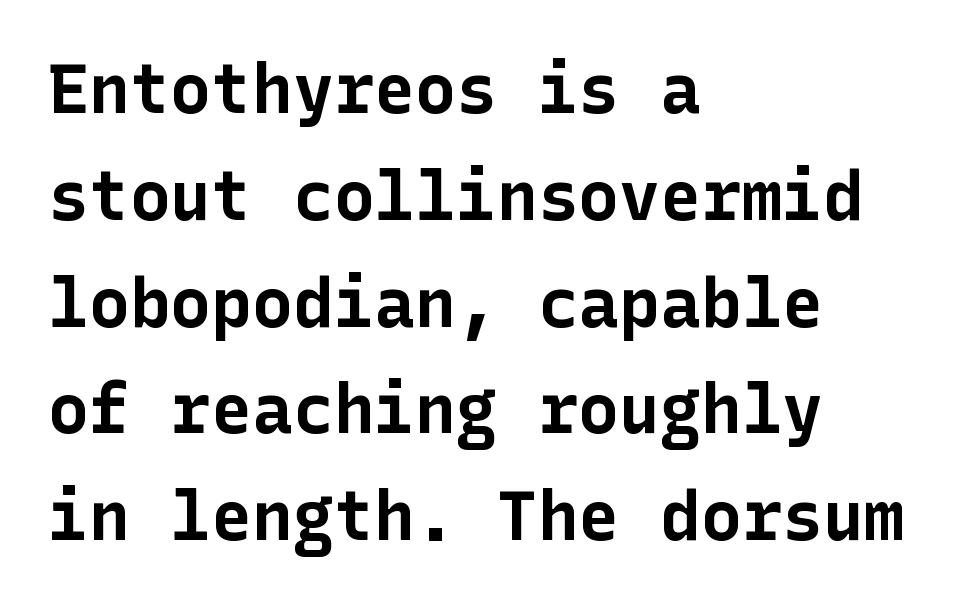
The words here are not underlined. Standard letterfit; no display-style spreading of the glyphs. Do the letters lean? They stand straight. Vertically, the passage feels balanced, rows spaced as you'd expect. The passage shown is typeset with a sans-serif family. Leftover space on each line is placed entirely after the last word.
